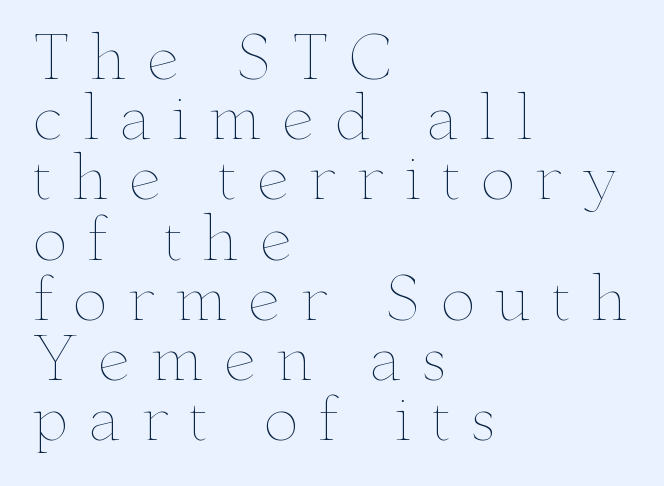
{"italic": "no", "bold": "no", "weight": "thin", "width": "wide", "stroke_contrast": "low", "x_height": "small", "monospaced": "no", "underline": "no", "align": "left", "line_spacing": "tight", "line_spacing_ratio": 1.02, "letter_spacing": "wide", "letter_spacing_em": 0.33, "glyph_px": 59}
